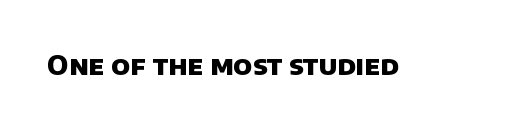
Thick stems and heavy bowls — unmistakably bold. The specimen omits any rule beneath the text block's lines. How are the letters spaced? Ordinarily, with no added tracking.
